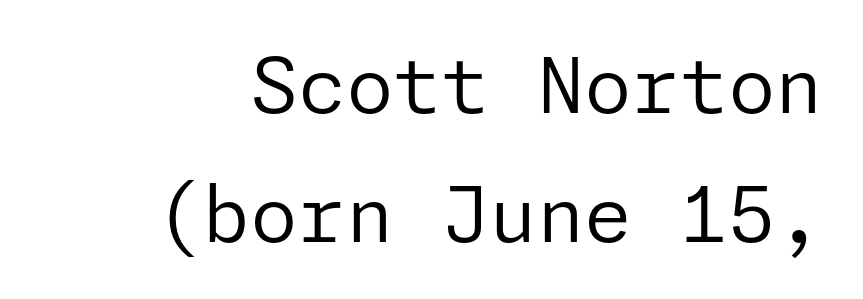
The font is comparable to plain body text, perhaps lighter. Ascenders rise straight up at ninety degrees. Here the glyphs are tracked normally, forming tight word shapes. A typesetter would label this face a sans. Normally led — the rows are evenly, conventionally spaced.
